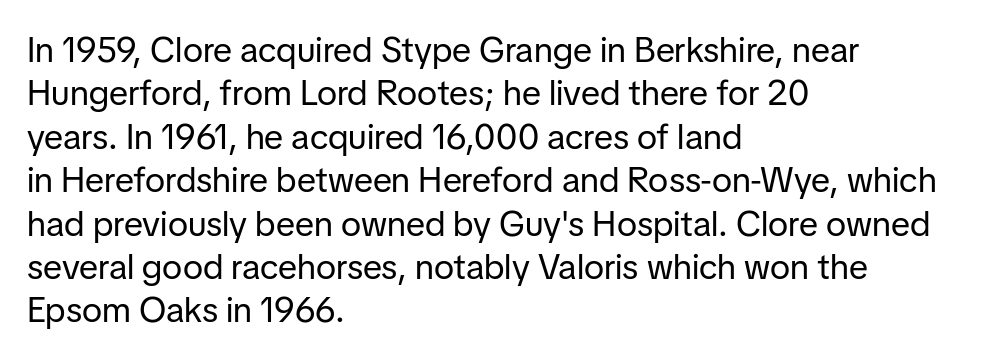
{"serif": "no", "italic": "no", "bold": "no", "weight": "regular", "width": "normal", "stroke_contrast": "low", "x_height": "medium", "monospaced": "no", "underline": "no", "align": "left", "line_spacing_ratio": 1.24, "letter_spacing": "normal", "letter_spacing_em": 0.0, "glyph_px": 35}
